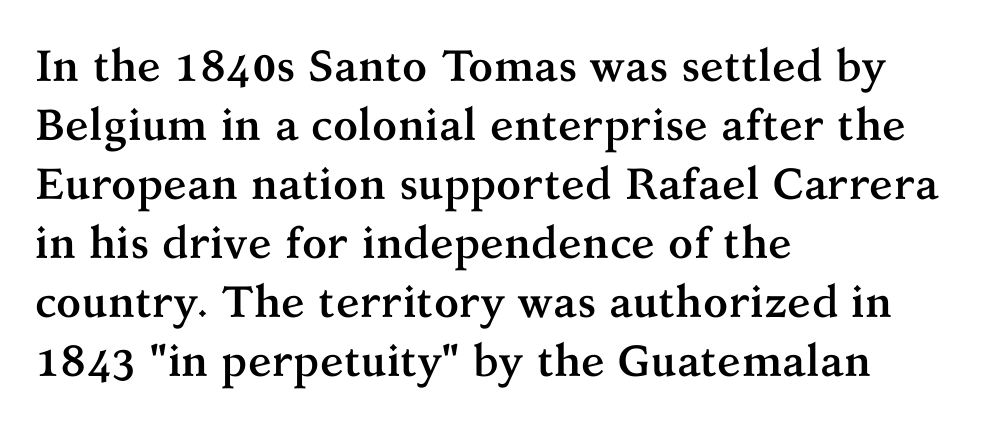
Posture: vertical. The strip under each line holds only bare page. You could not count columns in this text — the font is proportionally spaced. The strokes are fattened all the way to bold. The rendering shows small feet on the letterforms — a serif design.
